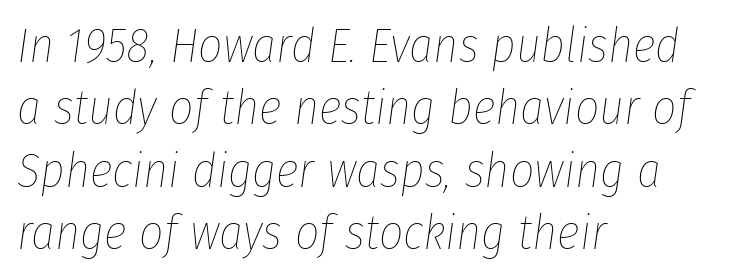
The image shows 48 px thin, condensed type, italic (leaning right); set left-aligned, normal line spacing (1.3x), normal letter spacing, not underlined; low stroke contrast and a medium x-height.
